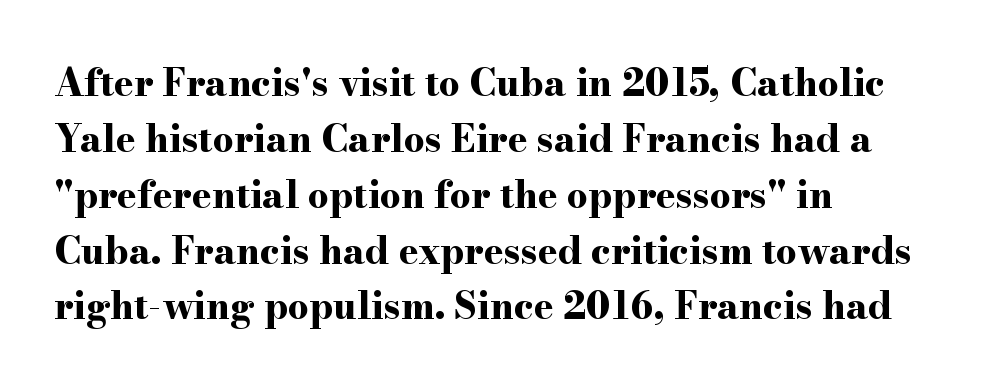
{"serif": "yes", "italic": "no", "bold": "yes", "weight": "bold", "width": "wide", "stroke_contrast": "high", "x_height": "small", "monospaced": "no", "underline": "no", "align": "left", "line_spacing": "normal", "line_spacing_ratio": 1.51, "letter_spacing": "normal", "letter_spacing_em": 0.0, "glyph_px": 37}
